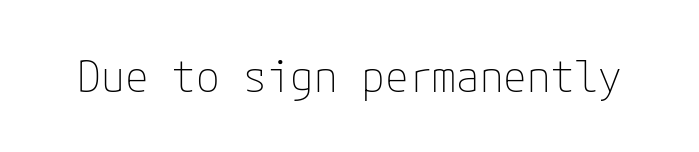
The image shows 43 px thin sans-serif type, upright; set normal letter spacing, not underlined; low stroke contrast and a medium x-height.
